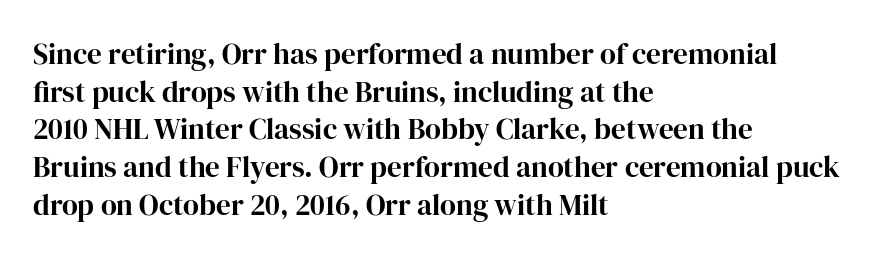
The image shows 29 px serif type, upright; set left-aligned, normal line spacing (1.3x), normal letter spacing, not underlined; high stroke contrast and a medium x-height.
